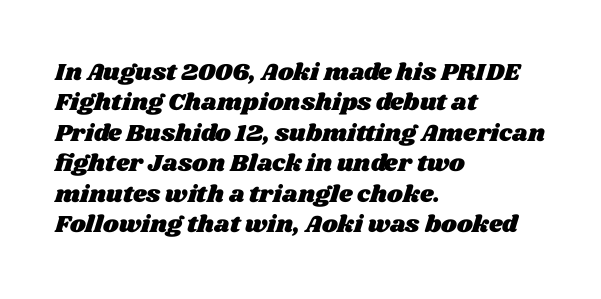
The image shows 24 px text type; set left-aligned, normal line spacing (1.27x), normal letter spacing, not underlined.
